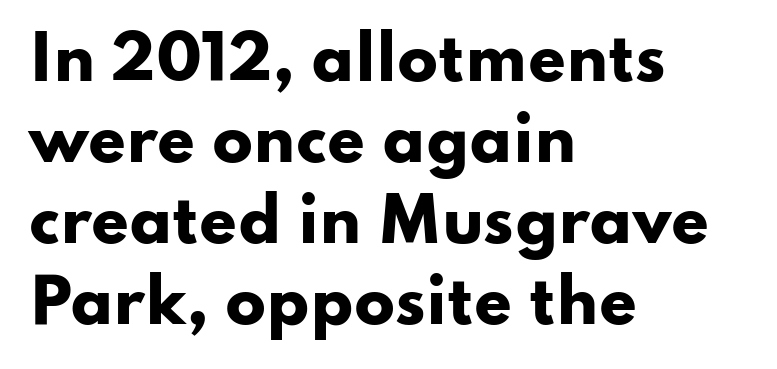
Q: Is the text bold? A: Yes.
Q: Is the text italic (slanted)? A: No, it is upright.
Q: Is the typeface a serif or a sans-serif typeface? A: Sans-serif.
Q: Is the text underlined? A: No.
Q: How is the paragraph aligned? A: Left-aligned.
Q: Is the spacing between letters normal or unusually wide? A: Normal.
Q: Is the spacing between lines tight, normal or loose? A: Normal.
Q: Width (condensed, normal, or wide)? A: Wide.
Q: Stroke contrast? A: Low.
Q: x-height? A: Small.
Q: Monospaced? A: No.
